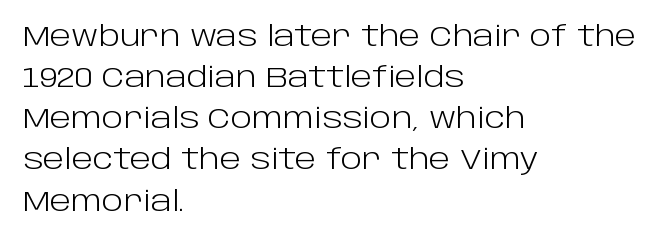
Q: Is the text bold? A: No.
Q: Is the text italic (slanted)? A: No, it is upright.
Q: Is the typeface a serif or a sans-serif typeface? A: Sans-serif.
Q: Is the text underlined? A: No.
Q: How is the paragraph aligned? A: Left-aligned.
Q: Is the spacing between letters normal or unusually wide? A: Normal.
Q: Is the spacing between lines tight, normal or loose? A: Normal.
Q: Width (condensed, normal, or wide)? A: Normal.
Q: Stroke contrast? A: Low.
Q: x-height? A: Large.
Q: Monospaced? A: No.
